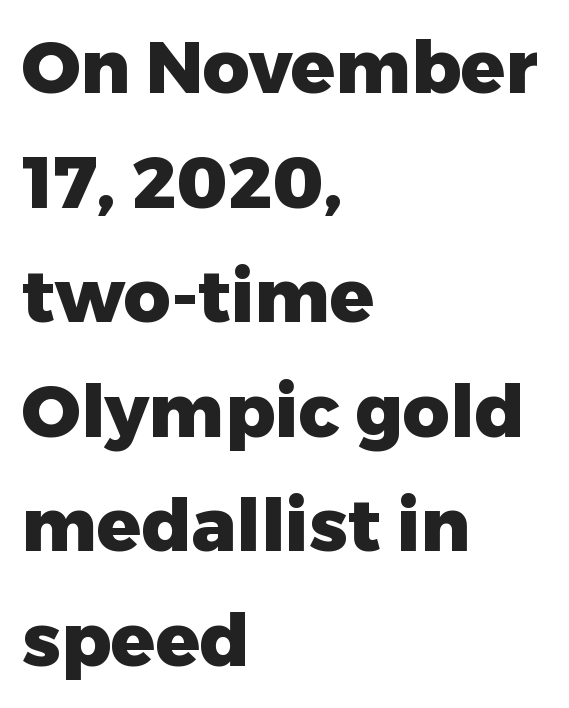
Each letter keeps its own natural width here, so spacing adapts to shape. Does the leading feel generous? No, just average. Left-aligned paragraph, ragged on the right. In terms of letterspacing, this is plain default setting. The space beneath each line is pristine and unruled.
